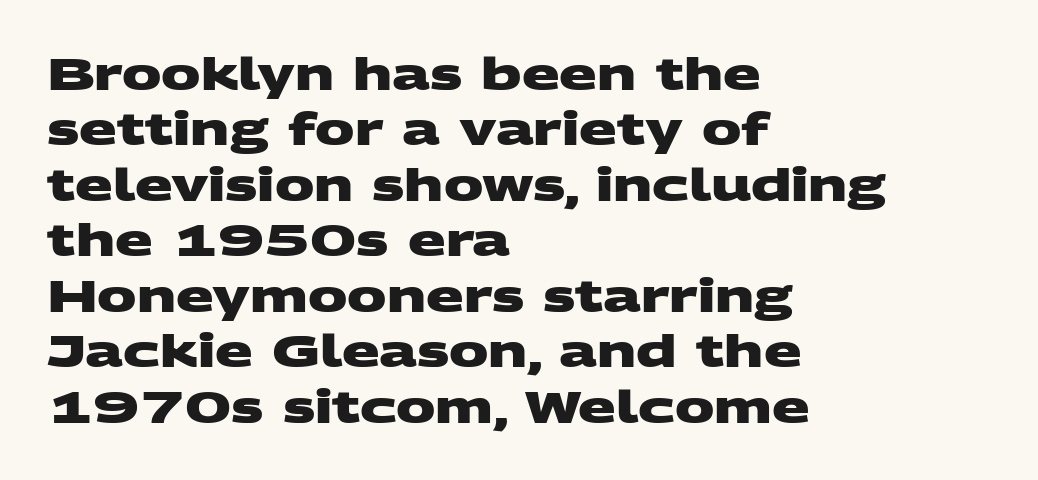
A normal amount of white space separates one row of letters from the next. Every row of glyphs begins at an identical x-position on the left. The rendering uses natural spacing where letterforms have individual widths. Strokes here are thick enough to call this a true bold. The zone under the glyphs is completely vacant.
